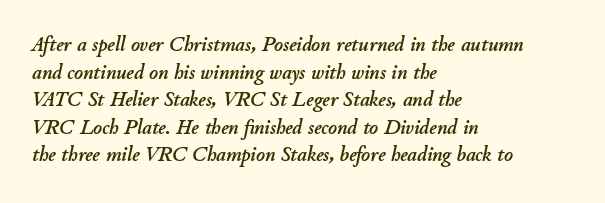
Honestly, the letter spacing is just normal — you wouldn't notice it. The text carries the slant typical of an italic or oblique font. Leading: standard. The zone under the glyphs is completely vacant. A student would call this left alignment; a typographer would say flush left, rag right.
